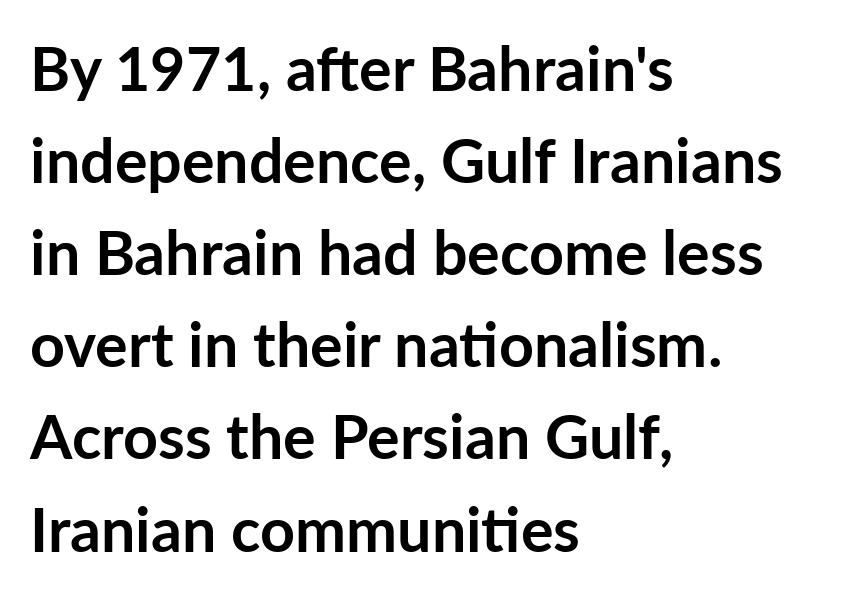
{"serif": "no", "italic": "no", "bold": "yes", "weight": "semibold", "width": "normal", "stroke_contrast": "low", "x_height": "medium", "monospaced": "no", "underline": "no", "align": "left", "line_spacing": "normal", "line_spacing_ratio": 1.51, "letter_spacing": "normal", "letter_spacing_em": 0.0, "glyph_px": 61}
